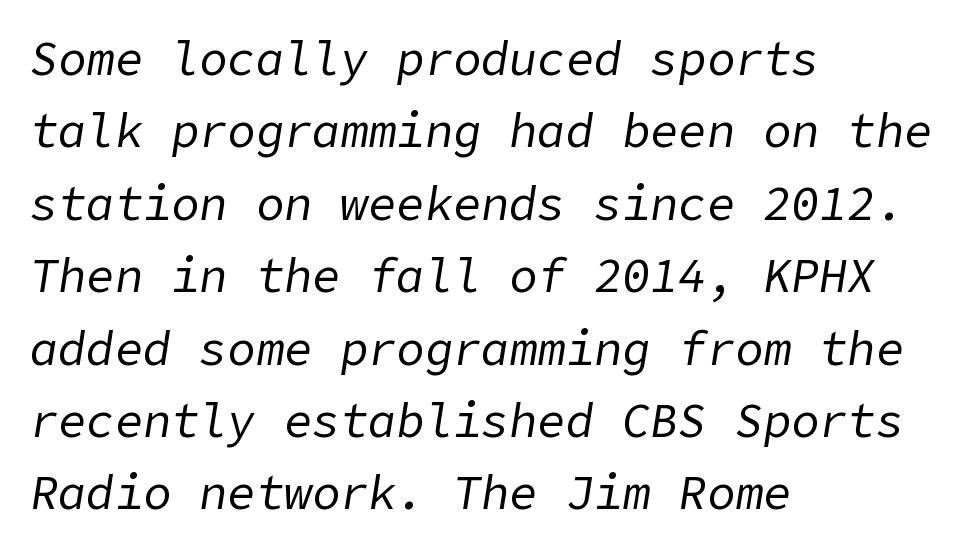
Tracking here is standard; glyphs follow each other at the usual distance. Nobody drew a line under any word here. These lines are set flush left with a ragged right edge. Quick note: italic.
